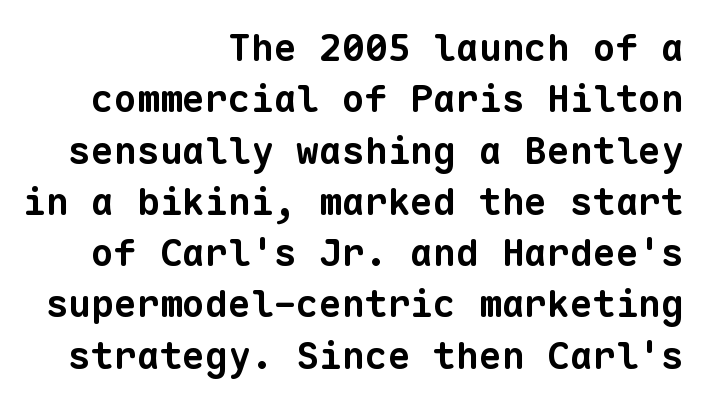
The image shows 38 px bold sans-serif type, monospaced; set right-aligned, normal line spacing (1.35x), normal letter spacing, not underlined; low stroke contrast and a medium x-height.
